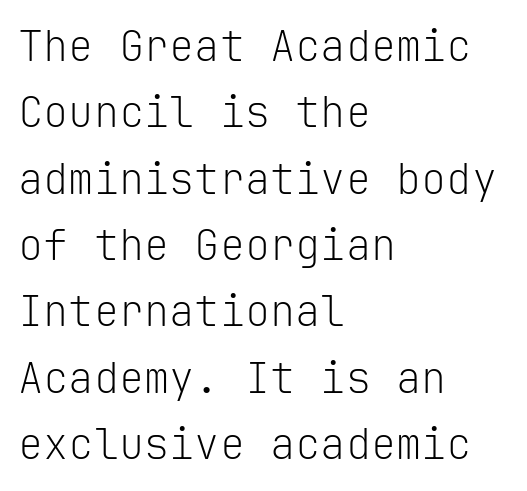
{"serif": "no", "italic": "no", "bold": "no", "weight": "light", "width": "normal", "stroke_contrast": "low", "x_height": "medium", "monospaced": "yes", "underline": "no", "align": "left", "line_spacing": "normal", "line_spacing_ratio": 1.58, "letter_spacing": "normal", "letter_spacing_em": 0.0, "glyph_px": 42}
